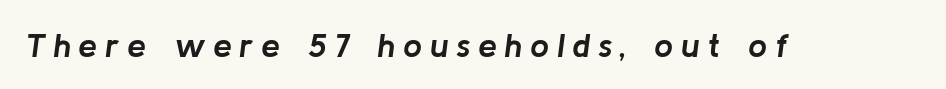
The strip under each line holds only bare page. The tracking reads as deliberately expanded to a designer's eye. A typesetter would call this proportional, since set widths differ per character. The text carries the slant typical of an italic or oblique font. How heavy is the stroke? Heavy — this is a bold.
